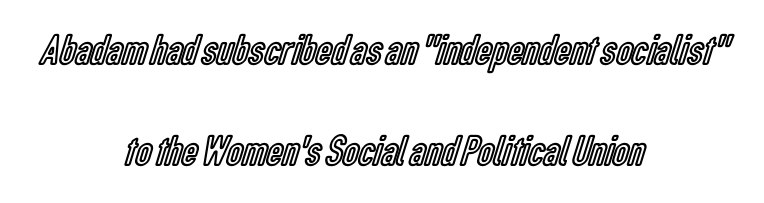
Q: Is the text italic (slanted)? A: Yes.
Q: Is the text underlined? A: No.
Q: How is the paragraph aligned? A: Centered.
Q: Is the spacing between letters normal or unusually wide? A: Normal.
Q: Is the spacing between lines tight, normal or loose? A: Loose.
Q: Width (condensed, normal, or wide)? A: Condensed.
Q: x-height? A: Medium.
Q: Monospaced? A: No.
